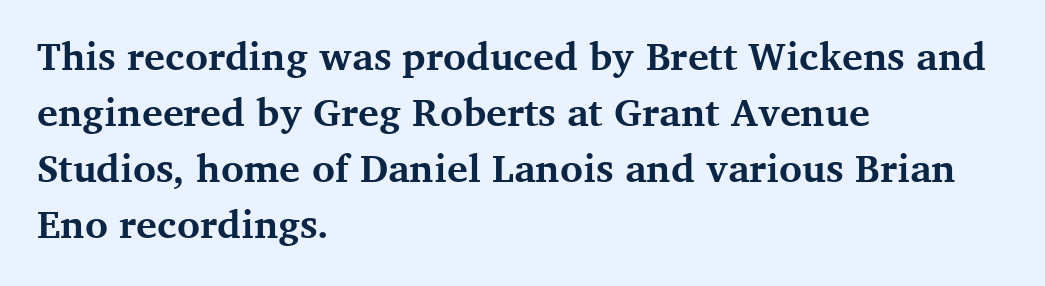
Q: Is the text bold? A: Yes.
Q: Is the text italic (slanted)? A: No, it is upright.
Q: Is the typeface a serif or a sans-serif typeface? A: Serif.
Q: Is the text underlined? A: No.
Q: How is the paragraph aligned? A: Left-aligned.
Q: Is the spacing between letters normal or unusually wide? A: Normal.
Q: Is the spacing between lines tight, normal or loose? A: Normal.
Q: Width (condensed, normal, or wide)? A: Normal.
Q: Stroke contrast? A: Medium.
Q: x-height? A: Medium.
Q: Monospaced? A: No.
